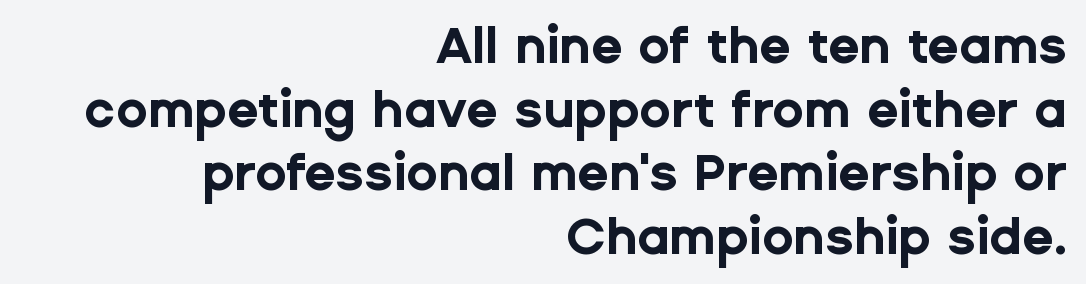
Ordinary non-slanted type is in use. Nothing unusual about the tracking: characters are spaced as the font intends. Is this a fixed-width face? No — the glyphs have proportional, varying widths. Normally led — the rows are evenly, conventionally spaced.
